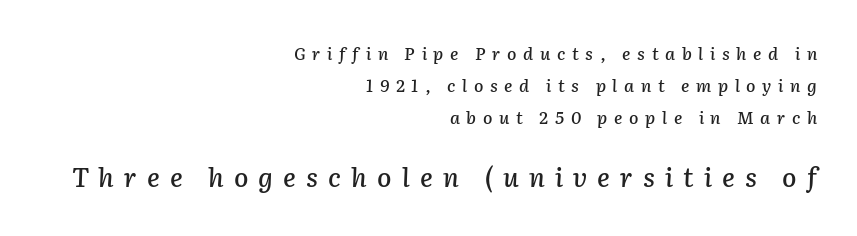
Is the type slanted? Yes — the strokes lean at a clear angle. Scale increases going downward across the two blocks. The gaps between neighbouring characters are conspicuously large. The zone under the glyphs is completely vacant. Caption: multi-line text, flush right, ragged left.
